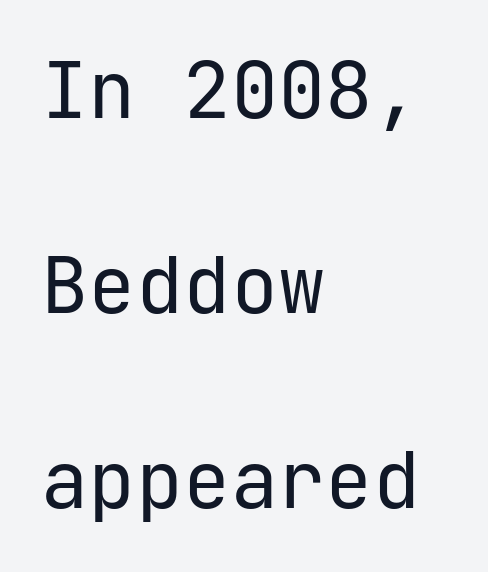
The tracking reads as untouched default to a designer's eye. Think of a typewriter: that constant character pitch is what you see here. Vertical spacing — loose. Vertical strokes here are truly vertical.
